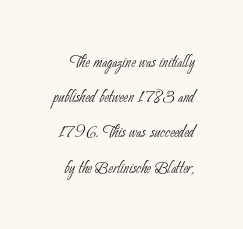
Q: Is the text bold? A: No.
Q: Is the text underlined? A: No.
Q: Is the spacing between letters normal or unusually wide? A: Normal.
Q: Is the spacing between lines tight, normal or loose? A: Normal.
